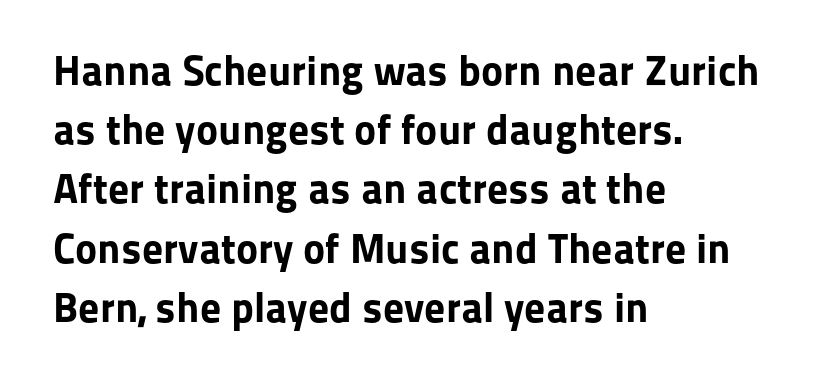
Q: Is the text bold? A: Yes.
Q: Is the text italic (slanted)? A: No, it is upright.
Q: Is the typeface a serif or a sans-serif typeface? A: Sans-serif.
Q: Is the text underlined? A: No.
Q: How is the paragraph aligned? A: Left-aligned.
Q: Is the spacing between letters normal or unusually wide? A: Normal.
Q: Is the spacing between lines tight, normal or loose? A: Normal.
Q: Width (condensed, normal, or wide)? A: Normal.
Q: Stroke contrast? A: Low.
Q: x-height? A: Medium.
Q: Monospaced? A: No.
